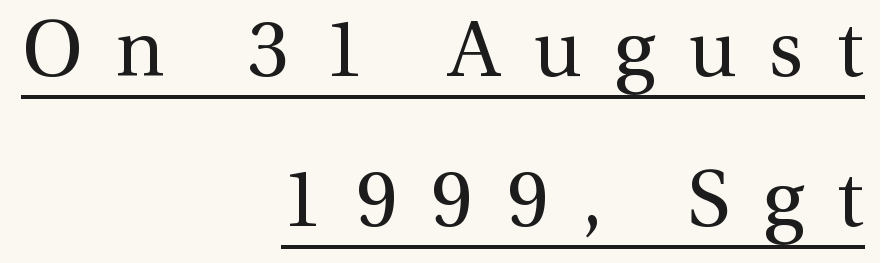
Q: Is the text bold? A: No.
Q: Is the text italic (slanted)? A: No, it is upright.
Q: Is the typeface a serif or a sans-serif typeface? A: Serif.
Q: Is the text underlined? A: Yes.
Q: How is the paragraph aligned? A: Right-aligned.
Q: Is the spacing between letters normal or unusually wide? A: Unusually wide.
Q: Is the spacing between lines tight, normal or loose? A: Loose.
Q: Width (condensed, normal, or wide)? A: Normal.
Q: x-height? A: Medium.
Q: Monospaced? A: No.
